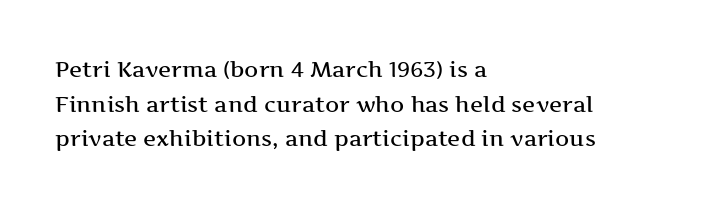
The setting favours the left margin, as ordinary paragraphs usually do. The letters stand straight up with perfectly vertical stems. Baseline-to-baseline distance is the conventional proportion of letter height. Beneath every word, the page is bare. Is the letter spacing exaggerated? No — it looks like the ordinary default.
